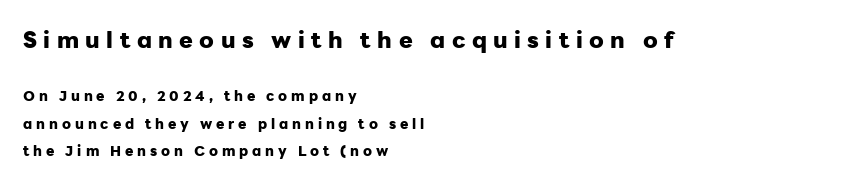
The image shows 23 px bold type, upright; set left-aligned, loose line spacing (1.96x), unusually wide letter spacing (+0.28 em), not underlined; the first (top) block is 1.64x larger.
